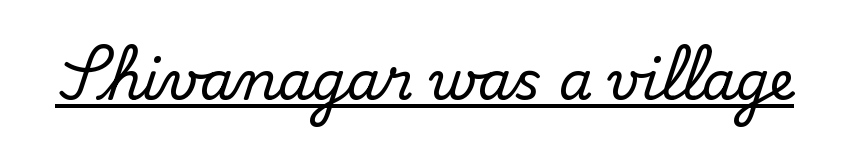
Character widths vary here, with narrow letters taking less room than wide ones. The horizontal fit of the characters is conventional and even. Underlining? Definitely there.
